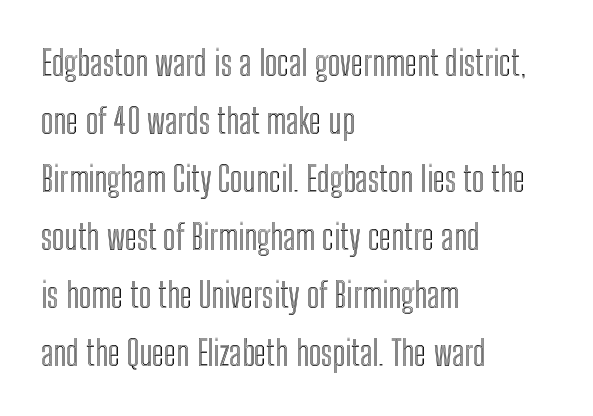
Q: Is the text italic (slanted)? A: No, it is upright.
Q: Is the text underlined? A: No.
Q: How is the paragraph aligned? A: Left-aligned.
Q: Is the spacing between letters normal or unusually wide? A: Normal.
Q: Is the spacing between lines tight, normal or loose? A: Normal.
Q: Width (condensed, normal, or wide)? A: Condensed.
Q: x-height? A: Medium.
Q: Monospaced? A: No.
